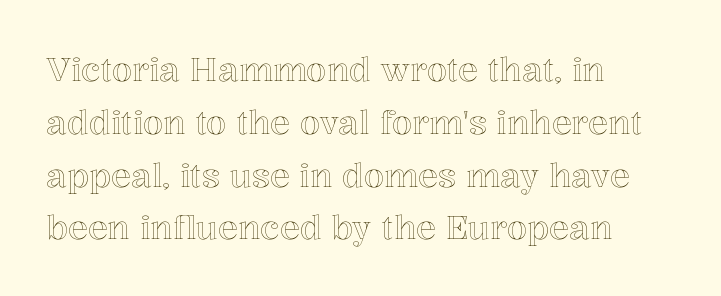
Q: Is the text italic (slanted)? A: No, it is upright.
Q: Is the text underlined? A: No.
Q: How is the paragraph aligned? A: Left-aligned.
Q: Is the spacing between letters normal or unusually wide? A: Normal.
Q: Is the spacing between lines tight, normal or loose? A: Normal.
Q: Width (condensed, normal, or wide)? A: Normal.
Q: x-height? A: Medium.
Q: Monospaced? A: No.
